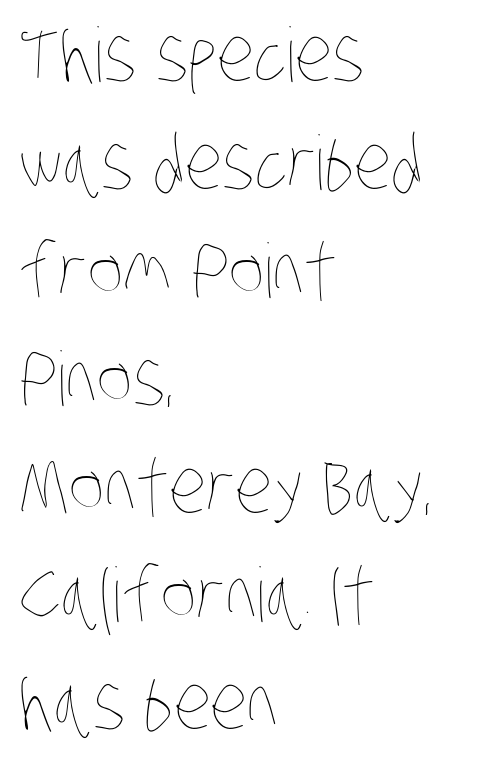
{"bold": "no", "weight": "thin", "width": "condensed", "stroke_contrast": "low", "x_height": "large", "monospaced": "no", "underline": "no", "align": "left", "line_spacing": "normal", "line_spacing_ratio": 1.44, "letter_spacing": "normal", "letter_spacing_em": 0.0, "glyph_px": 75}
